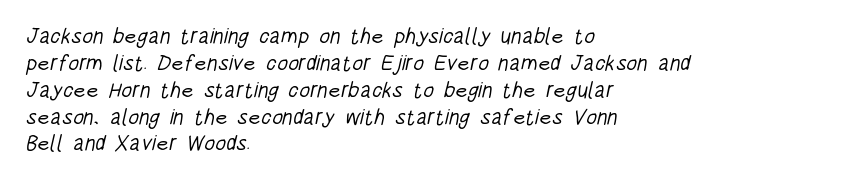
Q: Is the text bold? A: No.
Q: Is the text underlined? A: No.
Q: How is the paragraph aligned? A: Left-aligned.
Q: Is the spacing between letters normal or unusually wide? A: Normal.
